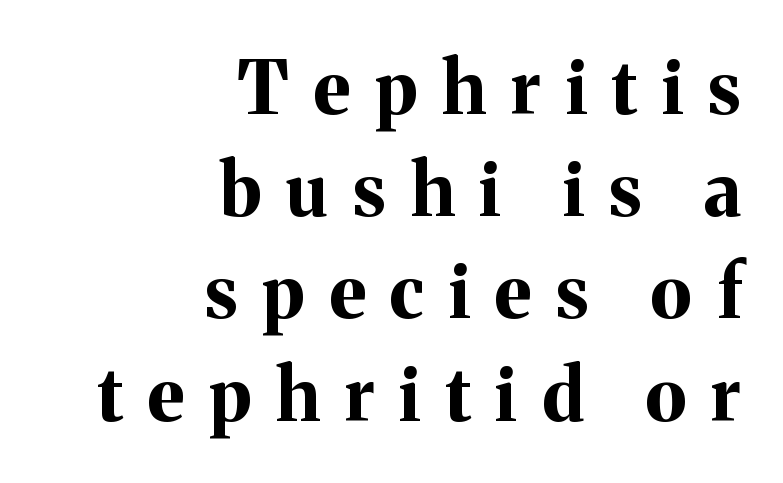
Q: Is the text bold? A: Yes.
Q: Is the text italic (slanted)? A: No, it is upright.
Q: Is the typeface a serif or a sans-serif typeface? A: Serif.
Q: Is the text underlined? A: No.
Q: How is the paragraph aligned? A: Right-aligned.
Q: Is the spacing between letters normal or unusually wide? A: Unusually wide.
Q: Is the spacing between lines tight, normal or loose? A: Normal.
Q: Width (condensed, normal, or wide)? A: Normal.
Q: Stroke contrast? A: Medium.
Q: x-height? A: Medium.
Q: Monospaced? A: No.
